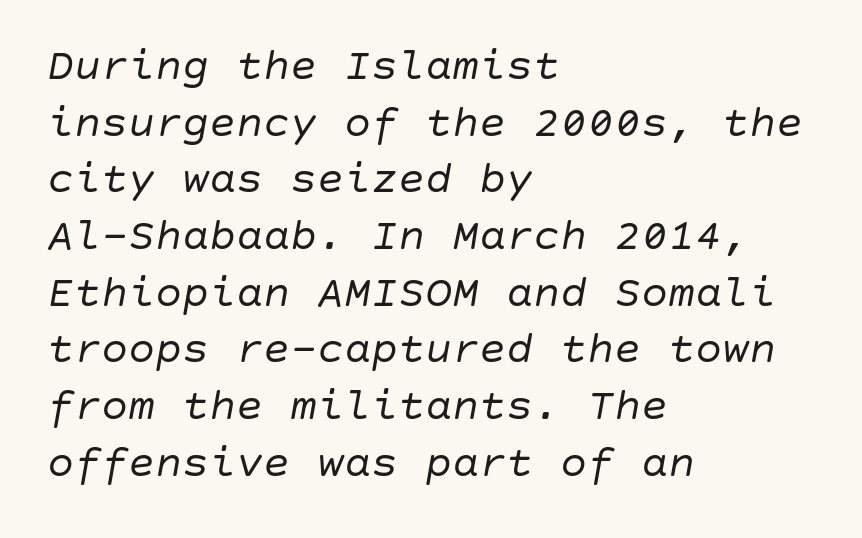
Q: Is the text bold? A: No.
Q: Is the text italic (slanted)? A: Yes, it leans right by about 10 degrees.
Q: Is the text underlined? A: No.
Q: How is the paragraph aligned? A: Left-aligned.
Q: Is the spacing between letters normal or unusually wide? A: Normal.
Q: Is the spacing between lines tight, normal or loose? A: Normal.
Q: Width (condensed, normal, or wide)? A: Normal.
Q: Stroke contrast? A: Low.
Q: x-height? A: Large.
